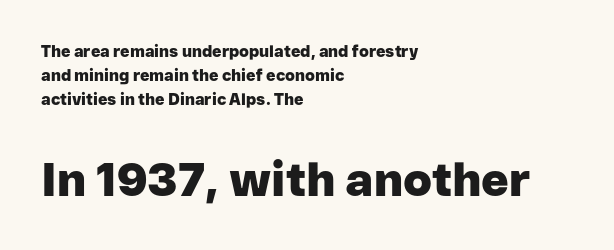
Nothing sits at the stroke ends, so this counts as sans-serif. The passage shown is typed in a proportional face where columns would drift. Alignment: flush left. The strokes are fattened all the way to bold.
